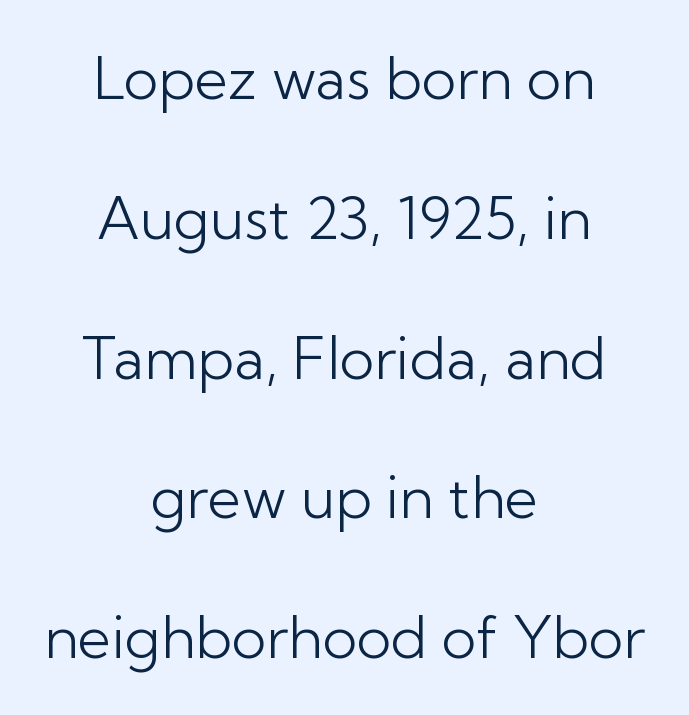
Q: Is the text bold? A: No.
Q: Is the text italic (slanted)? A: No, it is upright.
Q: Is the typeface a serif or a sans-serif typeface? A: Sans-serif.
Q: Is the text underlined? A: No.
Q: How is the paragraph aligned? A: Centered.
Q: Is the spacing between letters normal or unusually wide? A: Normal.
Q: Is the spacing between lines tight, normal or loose? A: Loose.
Q: Width (condensed, normal, or wide)? A: Normal.
Q: Stroke contrast? A: Low.
Q: x-height? A: Medium.
Q: Monospaced? A: No.
